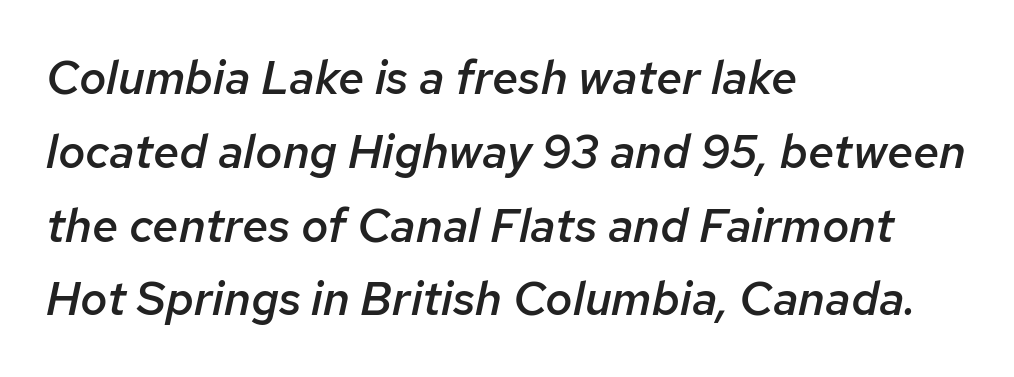
Q: Is the text bold? A: Semi-bold.
Q: Is the text italic (slanted)? A: Yes, it leans right by about 12 degrees.
Q: Is the text underlined? A: No.
Q: How is the paragraph aligned? A: Left-aligned.
Q: Is the spacing between letters normal or unusually wide? A: Normal.
Q: Is the spacing between lines tight, normal or loose? A: Normal.
Q: Width (condensed, normal, or wide)? A: Normal.
Q: Stroke contrast? A: Low.
Q: x-height? A: Medium.
Q: Monospaced? A: No.
